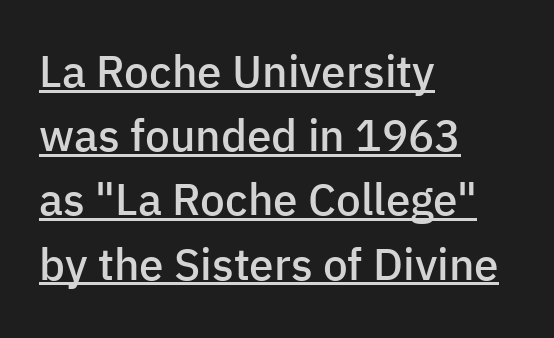
{"serif": "no", "italic": "no", "bold": "semi", "weight": "semibold", "width": "normal", "stroke_contrast": "low", "x_height": "medium", "monospaced": "no", "underline": "yes", "align": "left", "line_spacing": "normal", "line_spacing_ratio": 1.46, "letter_spacing": "normal", "letter_spacing_em": 0.0, "glyph_px": 44}
